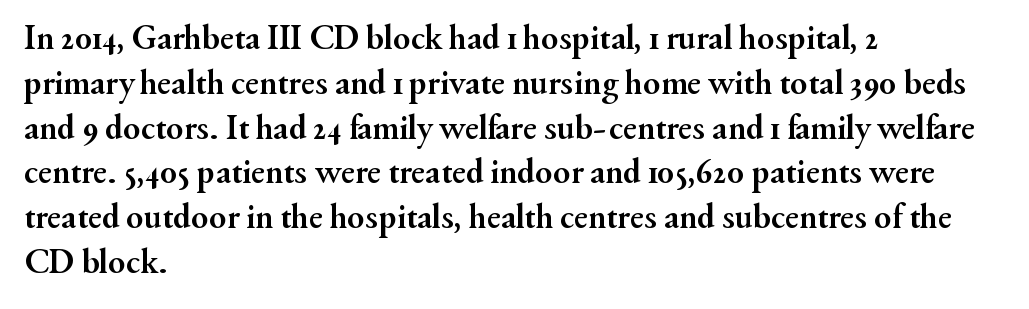
Standard letterfit; no display-style spreading of the glyphs. Note the varied advance widths — an 'i' is clearly narrower than an 'm'. A normal amount of white space separates one row of letters from the next. Words float on clear page, feet unadorned. Typographic density is high because the face is bold.
